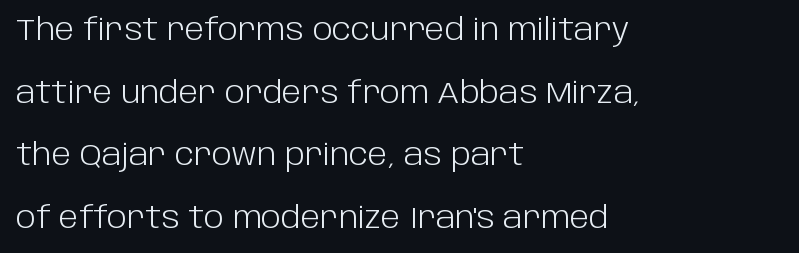
{"serif": "no", "italic": "no", "bold": "no", "weight": "light", "width": "normal", "stroke_contrast": "low", "x_height": "large", "monospaced": "no", "underline": "no", "align": "left", "line_spacing": "loose", "line_spacing_ratio": 2.09, "letter_spacing": "normal", "letter_spacing_em": 0.0, "glyph_px": 30}
